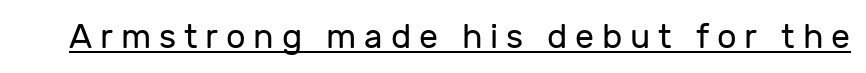
The image shows 34 px regular-weight sans-serif type, upright; set unusually wide letter spacing (+0.23 em), underlined; low stroke contrast and a medium x-height.
